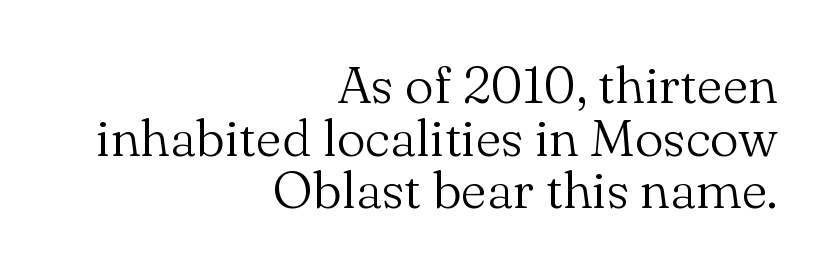
The image shows 52 px light serif type, upright; set right-aligned, tight line spacing (1.01x), normal letter spacing, not underlined; medium stroke contrast and a small x-height.
